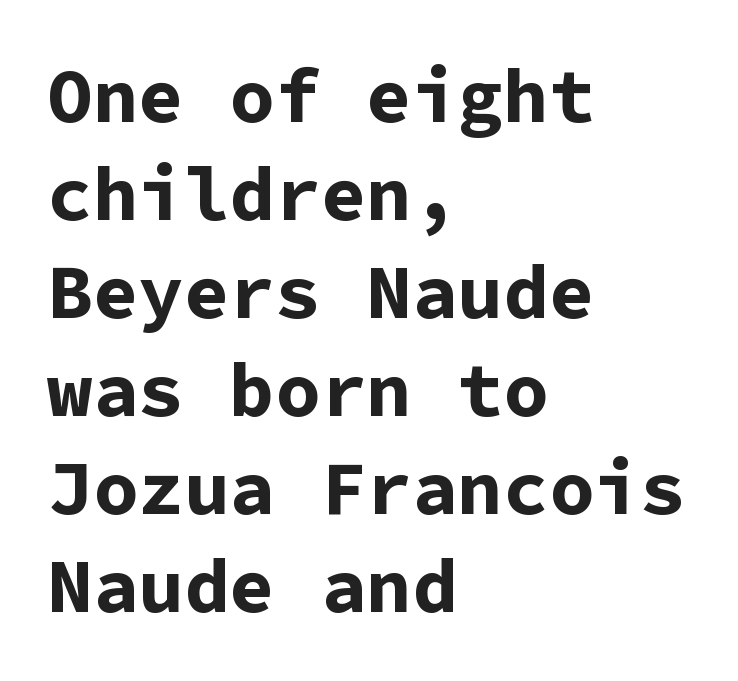
{"serif": "no", "italic": "no", "bold": "yes", "weight": "bold", "width": "normal", "stroke_contrast": "low", "x_height": "medium", "monospaced": "yes", "underline": "no", "align": "left", "line_spacing": "normal", "line_spacing_ratio": 1.29, "letter_spacing": "normal", "letter_spacing_em": 0.0, "glyph_px": 76}
